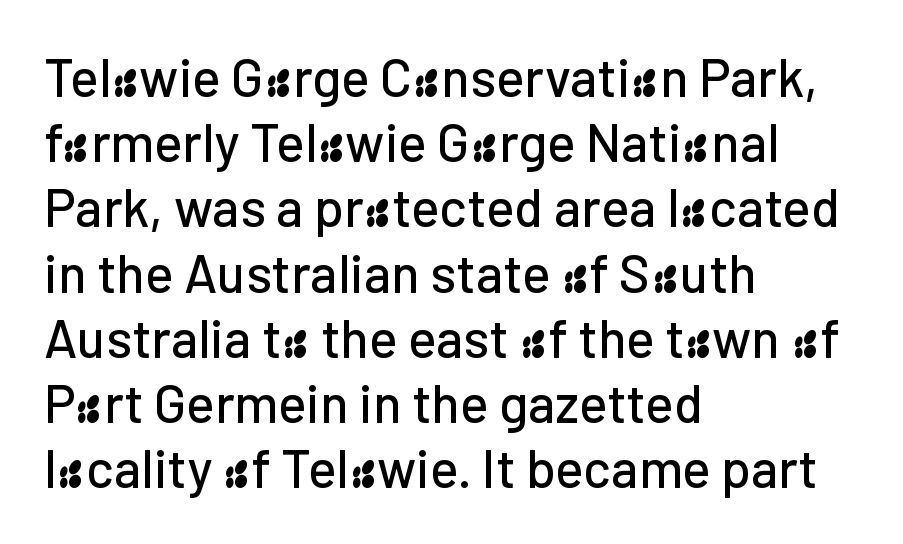
Each letter keeps its own natural width here, so spacing adapts to shape. Tall strokes in this sample are plumb rather than angled. Leftover space on each line is placed entirely after the last word. You can tell from the bare stems that sans-serif type was used. Check under the words: just untouched page. Honestly, the letter spacing is just normal — you wouldn't notice it.
